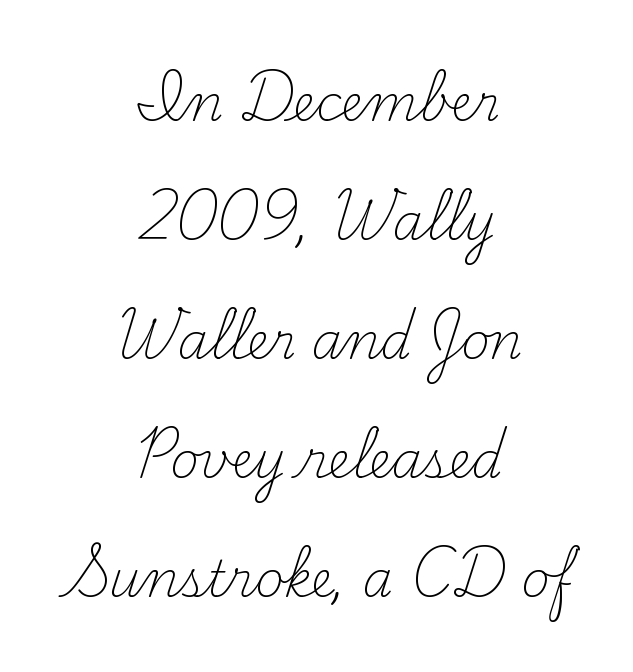
{"bold": "no", "weight": "light", "width": "normal", "stroke_contrast": "medium", "x_height": "small", "monospaced": "no", "underline": "no", "align": "center", "line_spacing": "loose", "line_spacing_ratio": 2.43, "letter_spacing": "normal", "letter_spacing_em": 0.0, "glyph_px": 49}
